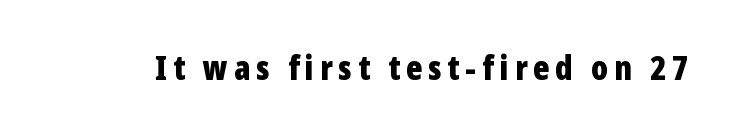
{"serif": "no", "italic": "no", "bold": "yes", "weight": "bold", "width": "condensed", "stroke_contrast": "low", "x_height": "medium", "monospaced": "no", "underline": "no", "glyph_px": 34}
